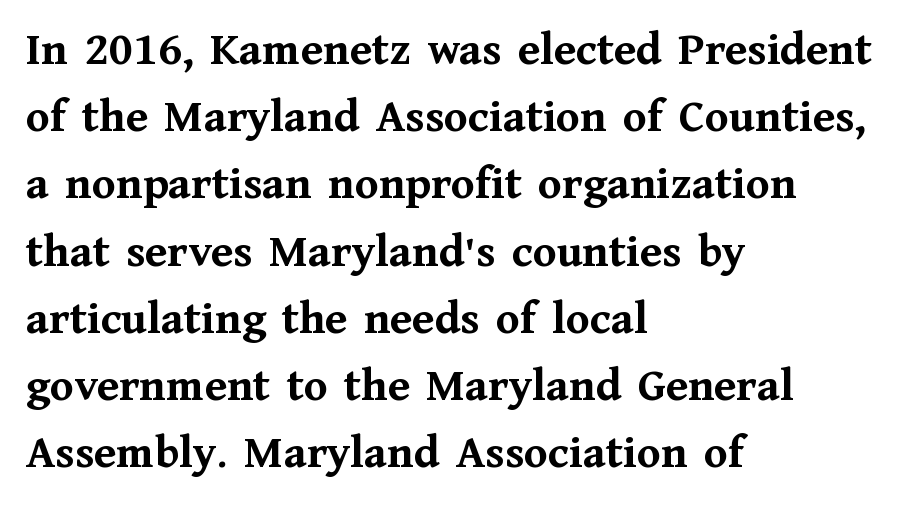
Q: Is the text bold? A: Yes.
Q: Is the text italic (slanted)? A: No, it is upright.
Q: Is the typeface a serif or a sans-serif typeface? A: Serif.
Q: Is the text underlined? A: No.
Q: How is the paragraph aligned? A: Left-aligned.
Q: Is the spacing between letters normal or unusually wide? A: Normal.
Q: Is the spacing between lines tight, normal or loose? A: Normal.
Q: Width (condensed, normal, or wide)? A: Normal.
Q: Stroke contrast? A: Medium.
Q: x-height? A: Medium.
Q: Monospaced? A: No.
